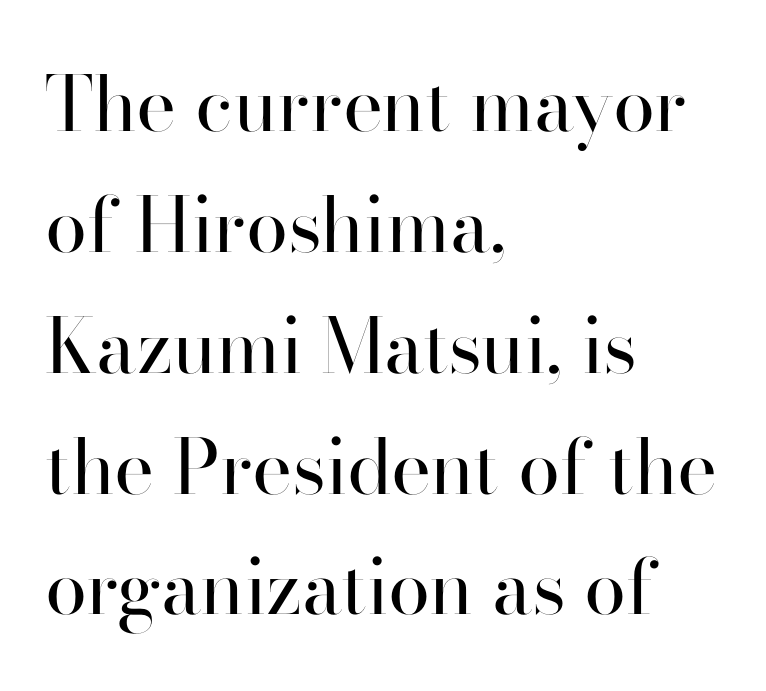
The image shows 76 px regular-weight sans-serif type, upright; set left-aligned, normal line spacing (1.59x), normal letter spacing, not underlined; high stroke contrast and a small x-height.
